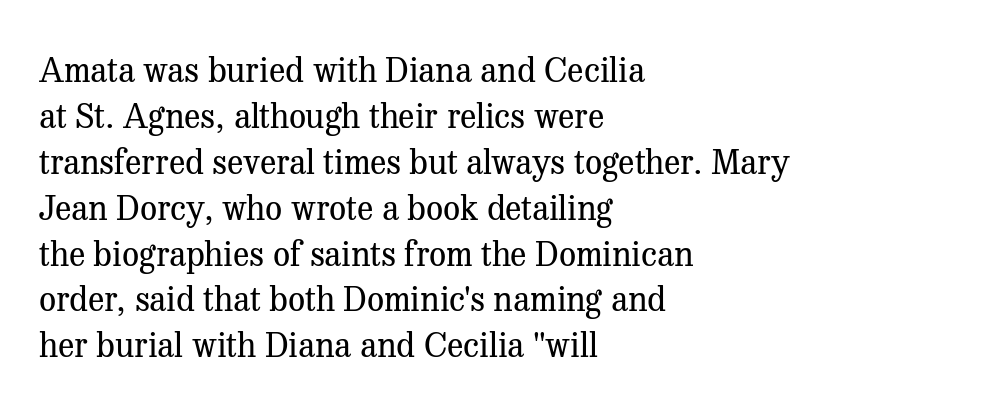
{"serif": "yes", "italic": "no", "bold": "no", "weight": "regular", "width": "normal", "stroke_contrast": "medium", "x_height": "medium", "monospaced": "no", "underline": "no", "align": "left", "line_spacing": "normal", "line_spacing_ratio": 1.35, "letter_spacing": "normal", "letter_spacing_em": 0.0, "glyph_px": 34}
